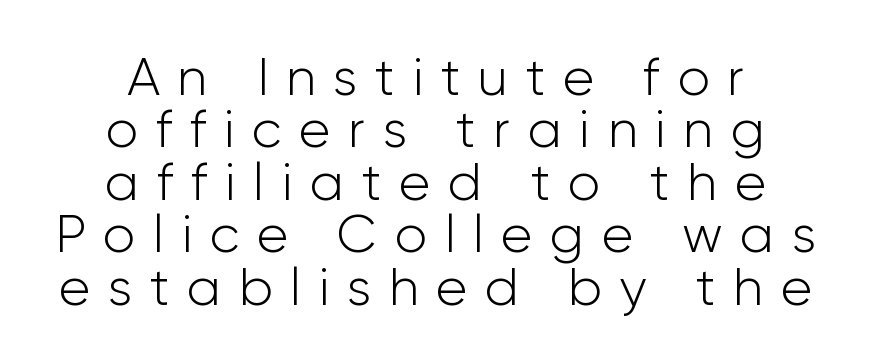
The image shows 53 px light sans-serif type, upright; set centered, tight line spacing (0.99x), unusually wide letter spacing (+0.33 em), not underlined; low stroke contrast and a medium x-height.
